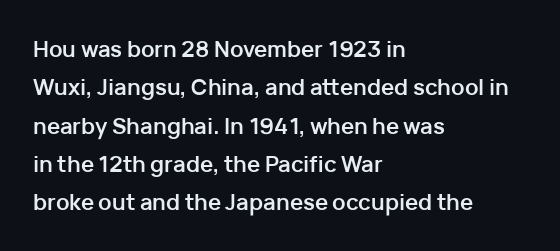
The string is rendered with underlining switched off. A student would call this left alignment; a typographer would say flush left, rag right. The passage shown has conventional tracking throughout. The lettering stays uniformly vertical, giving the passage a roman look. Look at the stroke-to-counter ratio: heavy, a bold.
